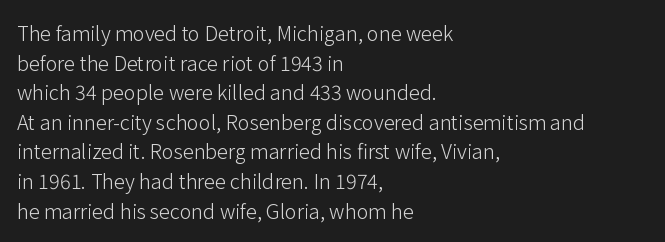
The image shows 20 px text type, upright; set left-aligned, normal line spacing (1.48x), normal letter spacing, not underlined.
